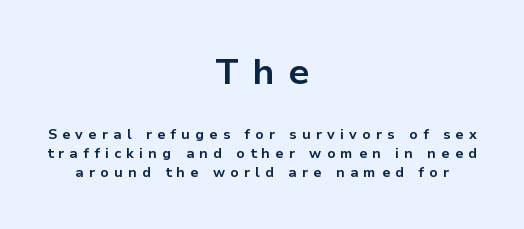
Beneath every word, the page is bare. Every row of glyphs is offset so its center matches the block's center. In terms of posture, this sample is upright. Block one is the big one; block two sits smaller underneath.
